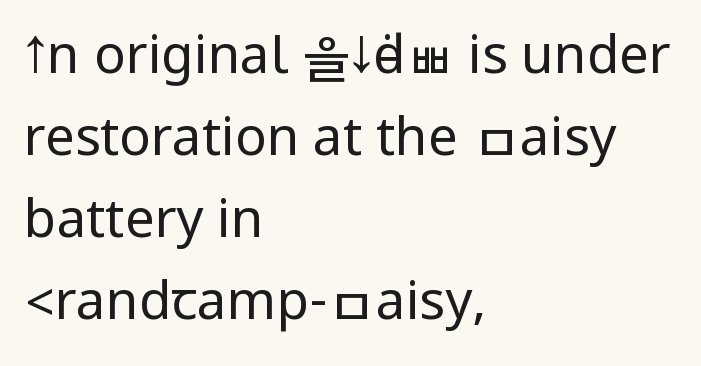
The image shows 53 px regular-weight, condensed sans-serif type, upright; set left-aligned, normal line spacing (1.55x), normal letter spacing, not underlined; low stroke contrast.
